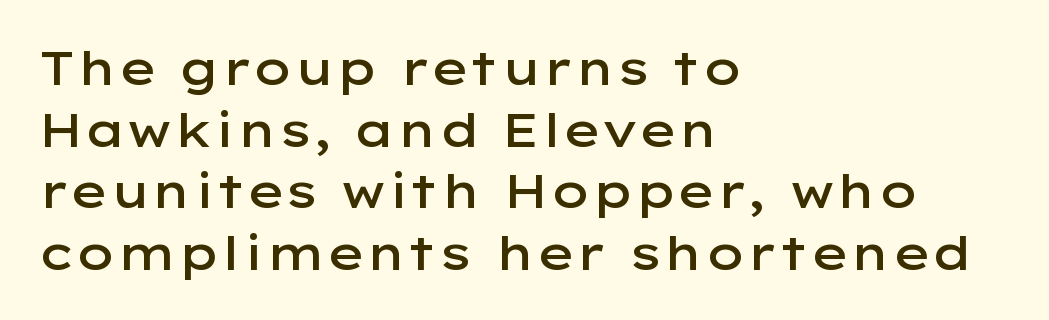
Compared with a centered layout, this one pins lines to the left instead. The axis of the letterforms is exactly vertical. Set as a demibold, roughly 600 on the weight scale. Beneath every word, the page is bare. This rendering leaves character spacing at its baseline value. Vertically, the passage feels balanced, rows spaced as you'd expect.
